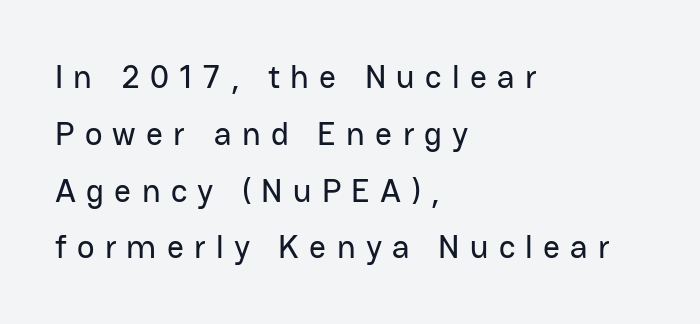
The image shows 33 px sans-serif type, upright; set left-aligned, line spacing 1.72x, unusually wide letter spacing (+0.31 em), not underlined; low stroke contrast and a medium x-height.
